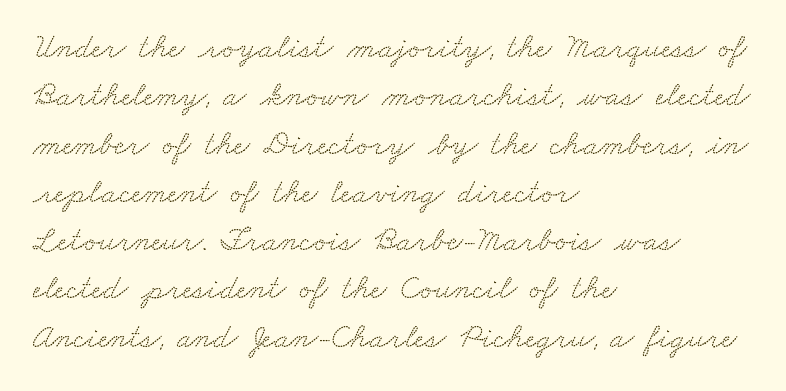
The image shows 34 px wide serif type; set left-aligned, normal line spacing (1.42x), normal letter spacing, not underlined; low stroke contrast and a small x-height.
